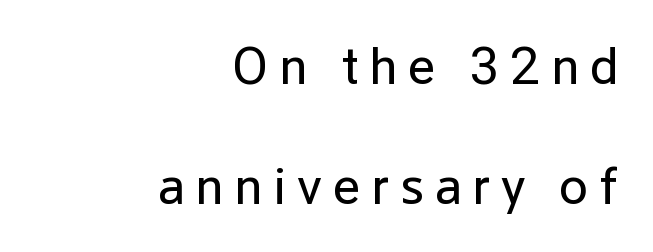
The tracking reads as deliberately expanded to a designer's eye. This is the regular roman posture of the typeface. Look at the bottom of the vertical strokes: they stop flat, with no serifs. Has an underline been added? It has not.
